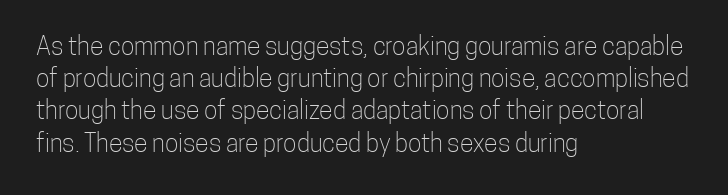
These lines keep a tight, regular rhythm from letter to letter. This sample is left-justified, so line endings fall wherever the words run out. The space between consecutive lines is moderate. Do the letters lean? They stand straight. The passage shown is not underscored anywhere. Stems and bowls with no extra thickness — not bold.
